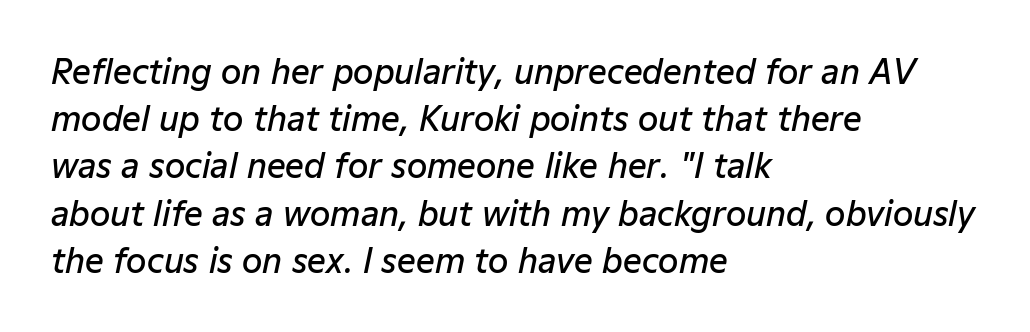
The image shows 33 px semibold type, italic (leaning right); set left-aligned, normal line spacing (1.43x), normal letter spacing, not underlined; low stroke contrast and a medium x-height.
